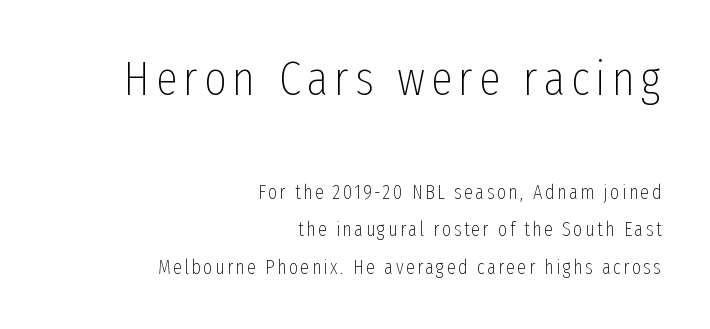
A typesetter would mark this as roman, not italic. The letters advance in unequal steps, a hallmark of proportional type. Descenders are the only things crossing below the line. Block one is the big one; block two sits smaller underneath.
